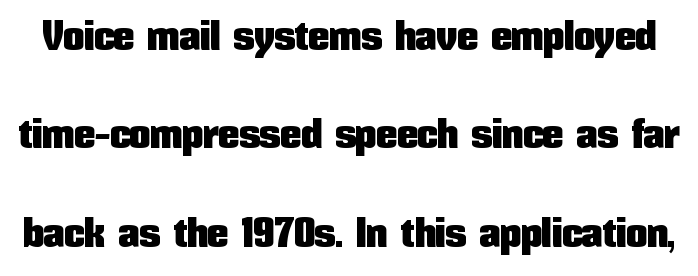
The passage shown is typeset with a sans-serif family. Widely set lines give the paragraph a tall, airy silhouette. Caption: standard tracking, unaltered. Style check: upright. The letters advance in unequal steps, a hallmark of proportional type.
